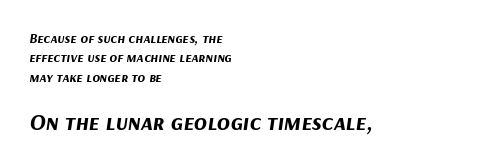
Q: Is the text bold? A: Yes.
Q: Is the text italic (slanted)? A: Yes, it leans right by about 9 degrees.
Q: Is the text underlined? A: No.
Q: How is the paragraph aligned? A: Left-aligned.
Q: Is the spacing between letters normal or unusually wide? A: Normal.
Q: Is the spacing between lines tight, normal or loose? A: Normal.
Q: Which block of text is set in a larger size, the first (top) or the second (bottom)? A: The second (bottom) one.
